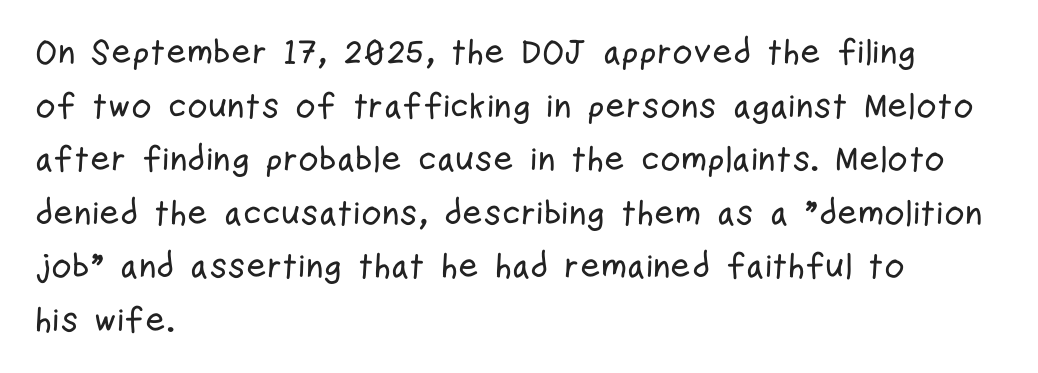
Q: Is the text italic (slanted)? A: No, it is upright.
Q: Is the typeface a serif or a sans-serif typeface? A: Sans-serif.
Q: Is the text underlined? A: No.
Q: How is the paragraph aligned? A: Left-aligned.
Q: Is the spacing between letters normal or unusually wide? A: Normal.
Q: Is the spacing between lines tight, normal or loose? A: Normal.
Q: Width (condensed, normal, or wide)? A: Condensed.
Q: Stroke contrast? A: Low.
Q: x-height? A: Medium.
Q: Monospaced? A: No.
